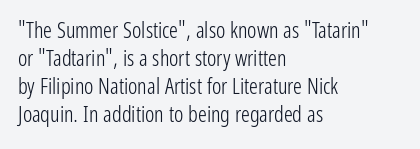
No extra ink here — the face is not bold. Students, observe: this is what conventionally led text looks like. Visually the block forms a straight wall on the left and a jagged coastline on the right. Clear beneath every line of the passage.
